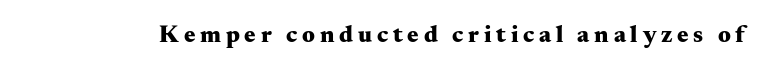
{"italic": "no", "bold": "yes", "underline": "no", "letter_spacing": "wide", "letter_spacing_em": 0.2, "glyph_px": 24}
